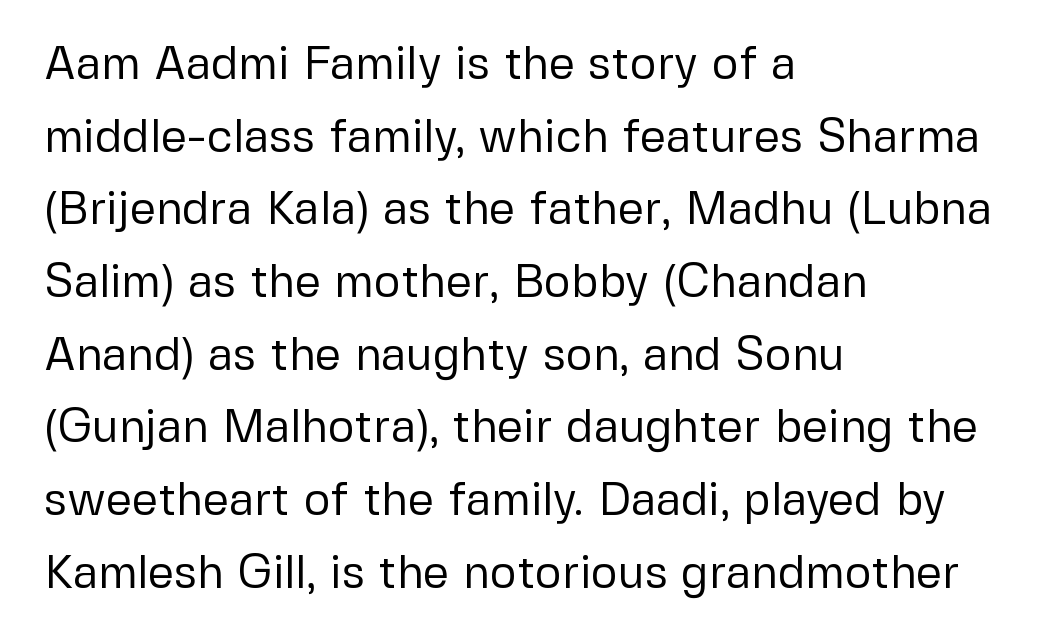
The image shows 46 px regular-weight sans-serif type, upright; set left-aligned, normal line spacing (1.58x), normal letter spacing, not underlined; low stroke contrast and a medium x-height.
